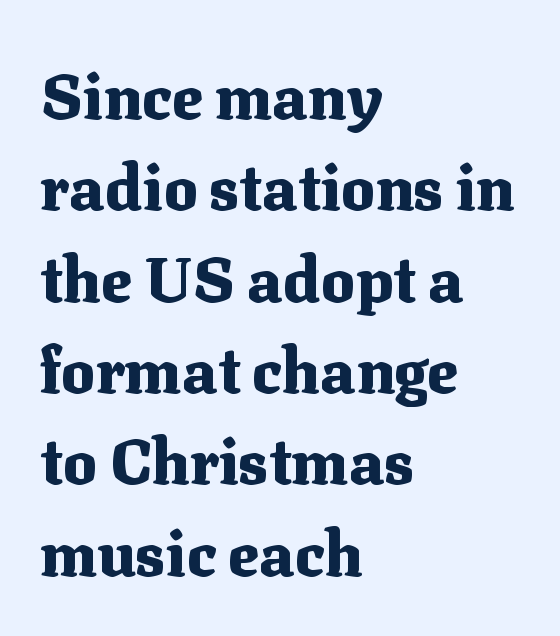
Unlike a clean sans, this face finishes its strokes with serifs. Bare-footed words on every line. The horizontal fit of the characters is conventional and even. The typesetter chose a ragged-right arrangement here. The letters advance in unequal steps, a hallmark of proportional type.
